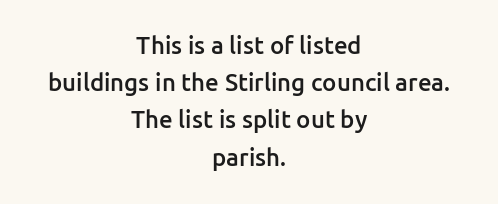
The axis of the letterforms is exactly vertical. Between one letter and the next there's only the usual sliver of space. The gap between lines stays unmarked. Centered paragraph, ragged on both sides.
